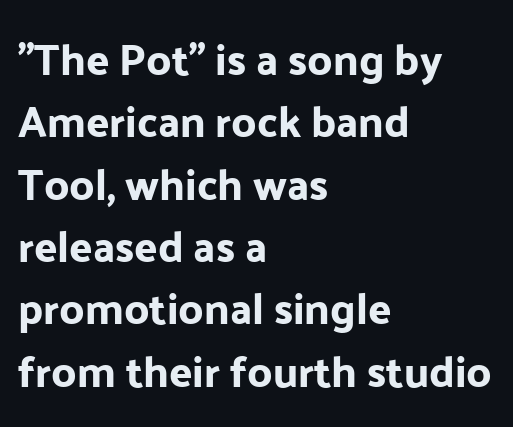
Summary of vertical rhythm: regular, with standard interline spacing. Characters remain perfectly vertical along every line. You could not count columns in this text — the font is proportionally spaced. Look at the tracking — it's just the regular setting, nothing added. Descenders are the only things crossing below the line. The paragraph has a hard left edge and a soft right edge.
